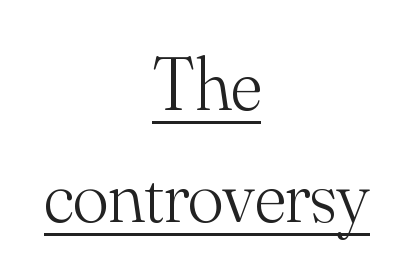
Caption: multi-line text, centered on the measure. Examine the stroke ends and you'll spot serifs. In terms of leading, this rendering sits right in the middle. Character widths vary here, with narrow letters taking less room than wide ones. Every word sits above its own underline.
